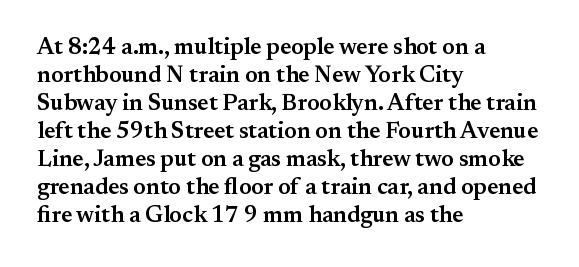
Alignment: flush left. Short note: letters normally spaced. The space directly below the letters is spotless. It's the straight-up-and-down kind of type. Stroke thickness is moderately raised; the sample reads as semibold.
